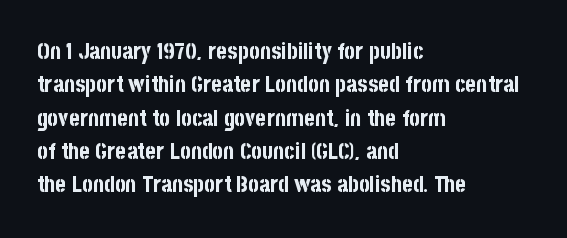
Q: Is the text bold? A: Yes.
Q: Is the text italic (slanted)? A: No, it is upright.
Q: Is the text underlined? A: No.
Q: How is the paragraph aligned? A: Left-aligned.
Q: Is the spacing between letters normal or unusually wide? A: Normal.
Q: Is the spacing between lines tight, normal or loose? A: Normal.
